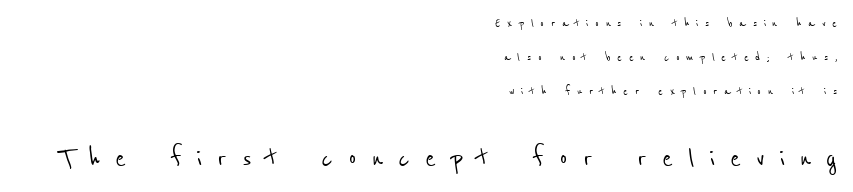
A clean baseline with only descenders dipping below it. Visually, the bottom section dominates because its glyphs are scaled up. The passage shown is typeset with a sans-serif family. Is the block centered? No — it sits flush against the right margin. You could not count columns in this text — the font is proportionally spaced. The rendering inserts visible extra space after every character.
